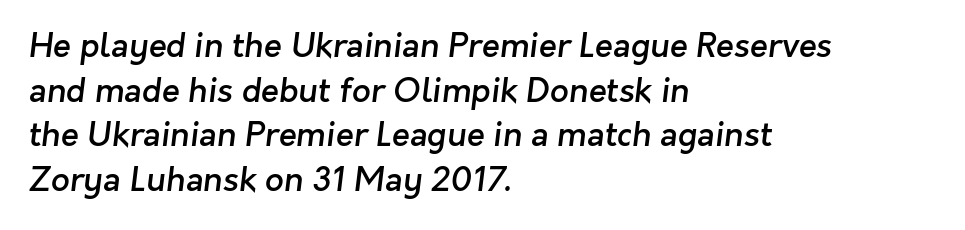
{"serif": "no", "bold": "semi", "weight": "semibold", "width": "normal", "stroke_contrast": "low", "x_height": "medium", "monospaced": "no", "underline": "no", "align": "left", "line_spacing": "normal", "line_spacing_ratio": 1.35, "letter_spacing": "normal", "letter_spacing_em": 0.0, "glyph_px": 33}
